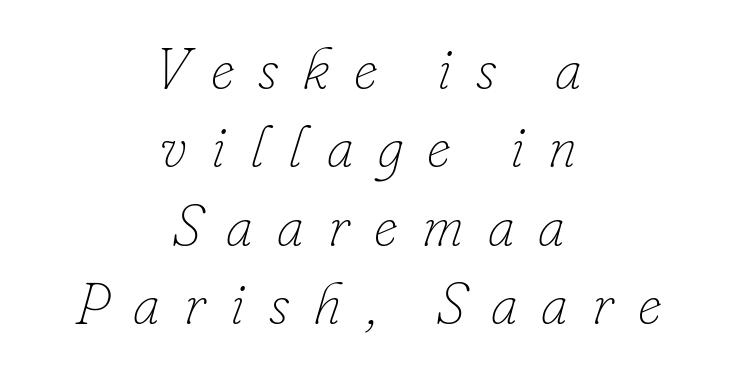
The image shows 59 px thin type, italic (leaning right); set centered, normal line spacing (1.33x), unusually wide letter spacing (+0.41 em), not underlined; low stroke contrast and a small x-height.
